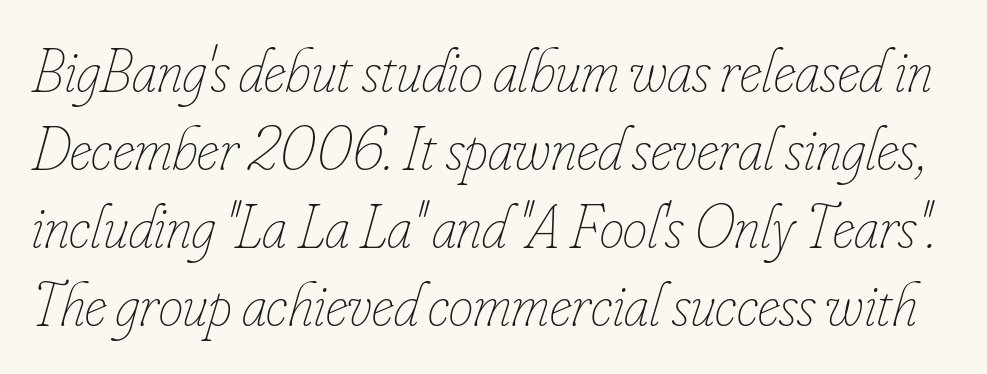
The image shows 62 px thin, condensed type, italic (leaning right); set normal line spacing (1.26x), normal letter spacing, not underlined; low stroke contrast and a small x-height.
